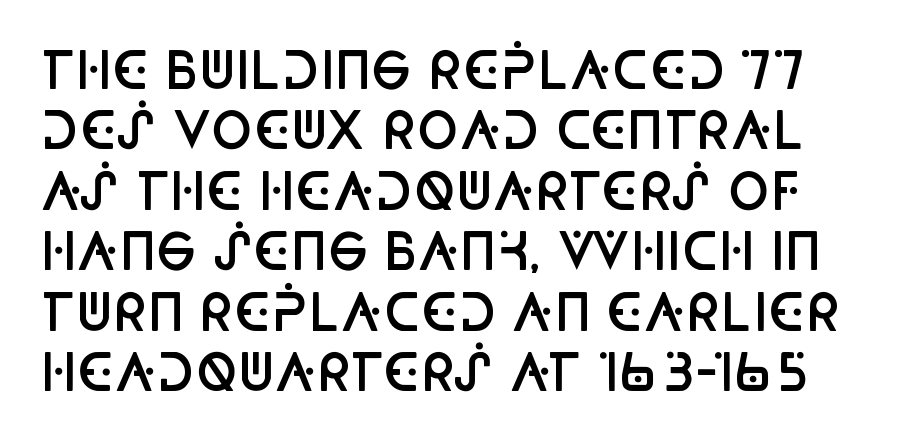
Q: Is the text bold? A: Semi-bold.
Q: Is the text italic (slanted)? A: No, it is upright.
Q: Is the typeface a serif or a sans-serif typeface? A: Sans-serif.
Q: Is the text underlined? A: No.
Q: Is the spacing between letters normal or unusually wide? A: Normal.
Q: Width (condensed, normal, or wide)? A: Condensed.
Q: Stroke contrast? A: Low.
Q: x-height? A: Large.
Q: Monospaced? A: No.
